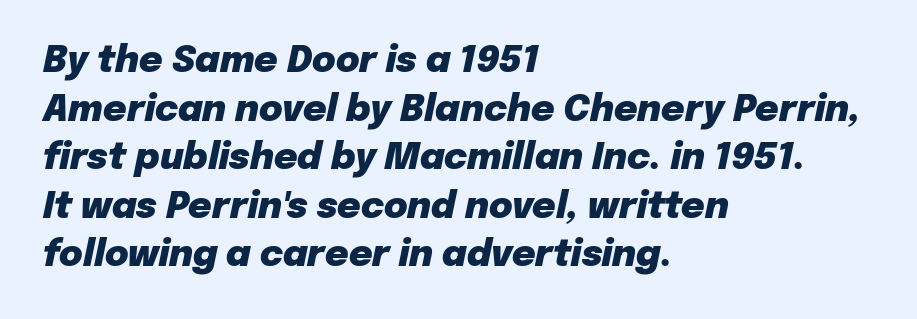
The image shows 36 px heavy type, italic (leaning right); set left-aligned, normal line spacing (1.35x), normal letter spacing, not underlined; low stroke contrast and a medium x-height.
